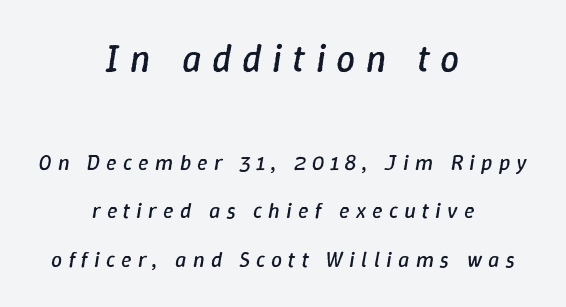
The image shows 38 px regular-weight type, italic (leaning right); set centered, loose line spacing (2.2x), unusually wide letter spacing (+0.28 em), not underlined; the first (top) block is 1.73x larger; low stroke contrast and a medium x-height.
